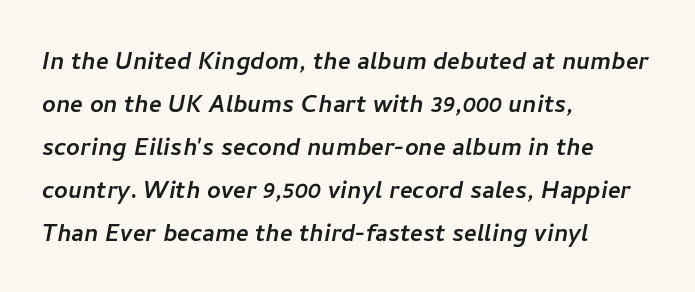
Q: Is the typeface a serif or a sans-serif typeface? A: Sans-serif.
Q: Is the text underlined? A: No.
Q: How is the paragraph aligned? A: Left-aligned.
Q: Is the spacing between letters normal or unusually wide? A: Normal.
Q: Is the spacing between lines tight, normal or loose? A: Normal.
Q: Width (condensed, normal, or wide)? A: Normal.
Q: Stroke contrast? A: Low.
Q: x-height? A: Medium.
Q: Monospaced? A: No.
